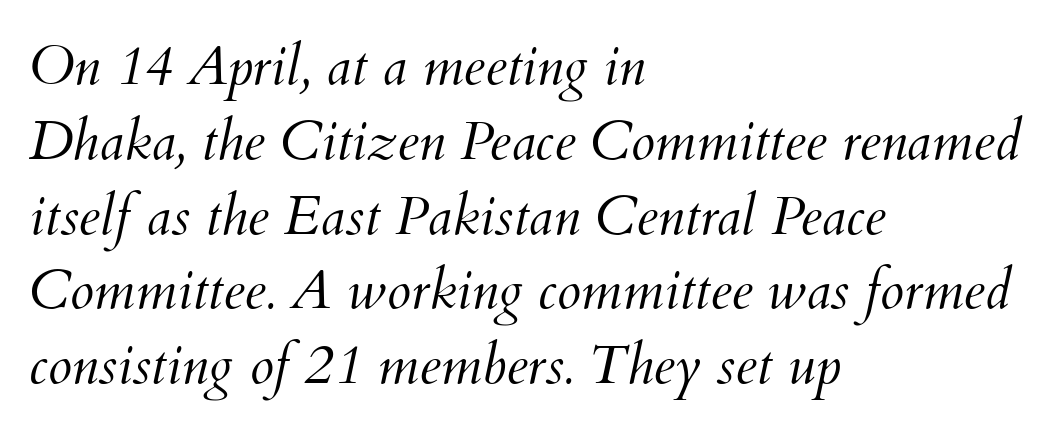
The image shows 55 px light type, italic (leaning right); set left-aligned, normal line spacing (1.36x), normal letter spacing, not underlined; medium stroke contrast and a small x-height.
